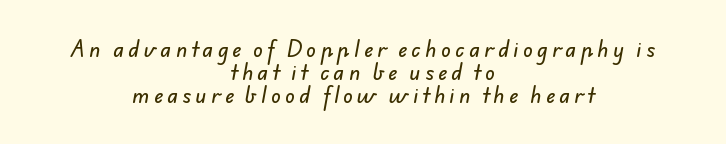
{"underline": "no", "align": "center", "line_spacing": "tight", "line_spacing_ratio": 1.15, "letter_spacing": "wide", "letter_spacing_em": 0.22, "glyph_px": 20}
